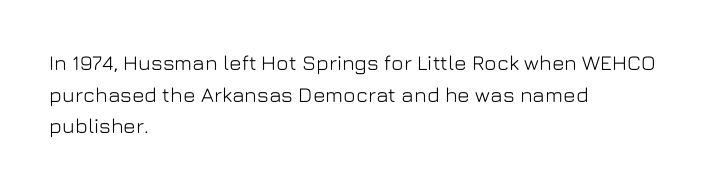
Has an underline been added? It has not. Do the letters lean? They stand straight. Notice how descenders clear the ascenders below comfortably — that's standard leading. The line texture is even and compact thanks to regular tracking.
